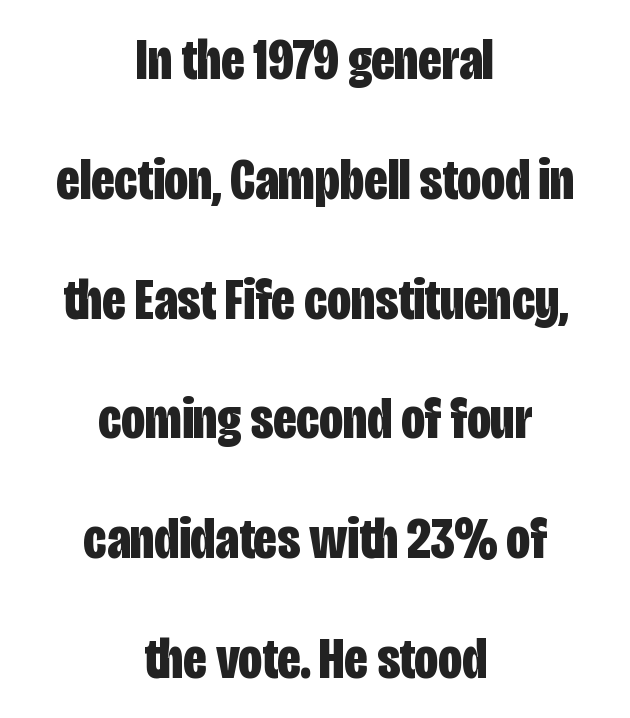
A typesetter would call this proportional, since set widths differ per character. Heavy, bold letterforms. Line spacing here is loose. Honestly, the letter spacing is just normal — you wouldn't notice it.
